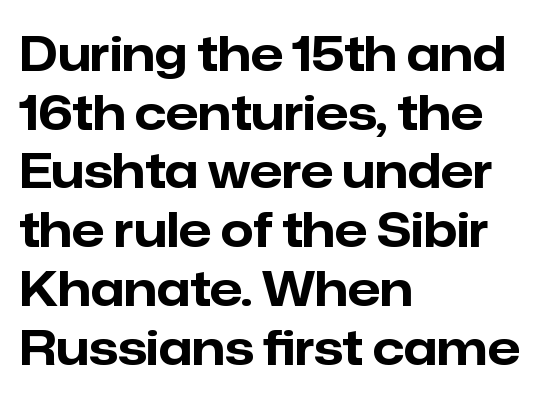
This sample has the flowing, uneven cadence of proportional lettering. Has an underline been added? It has not. This sample uses a sans-serif face. Students, this is bold: see how much ink each stroke carries.
